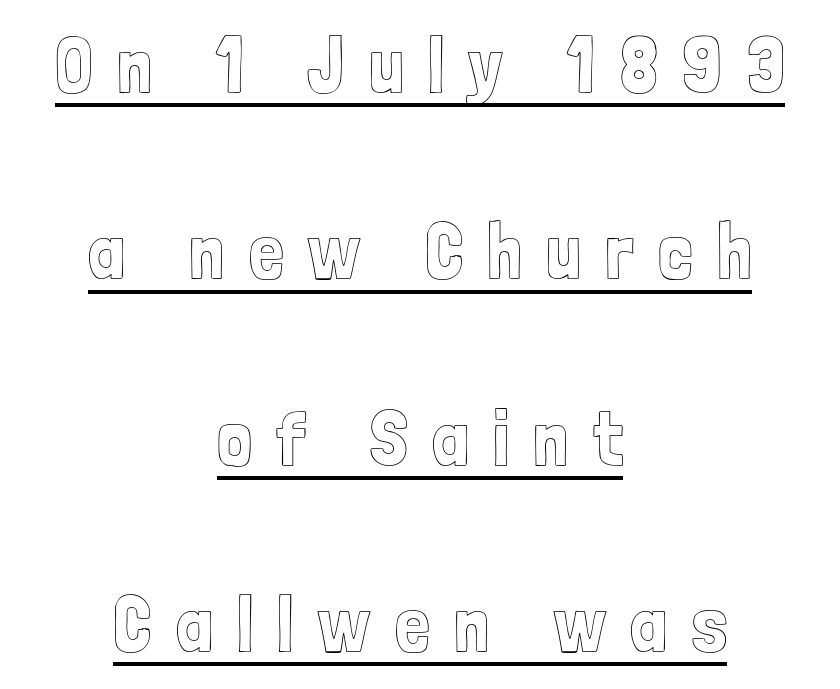
{"italic": "no", "width": "condensed", "x_height": "medium", "monospaced": "no", "underline": "yes", "align": "center", "line_spacing": "loose", "line_spacing_ratio": 2.39, "letter_spacing": "wide", "letter_spacing_em": 0.31, "glyph_px": 78}
